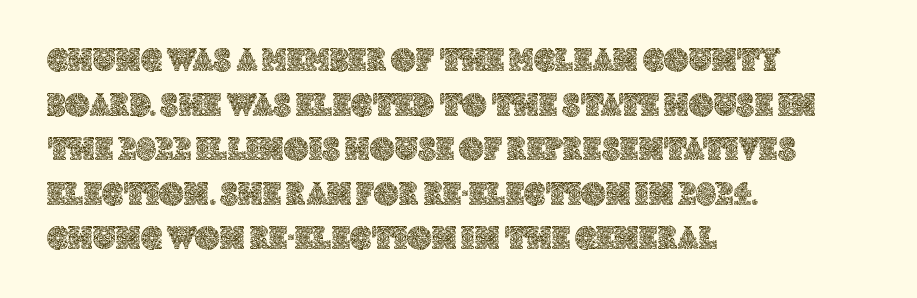
How would I describe the line gaps? Plain and ordinary. The space directly below the letters is spotless. The face used here is rendered with its standard letterfit. Upright lettering throughout. This sample has the flowing, uneven cadence of proportional lettering. The paragraph shown leans on its left margin.
